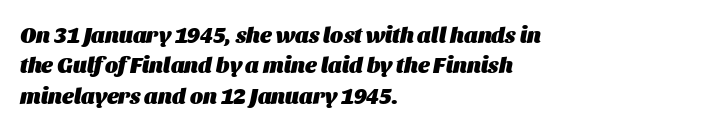
{"italic": "yes", "lean": "right", "slant_degrees": 11, "bold": "yes", "underline": "no", "align": "left", "line_spacing": "normal", "line_spacing_ratio": 1.38, "letter_spacing": "normal", "letter_spacing_em": 0.0, "glyph_px": 22}
